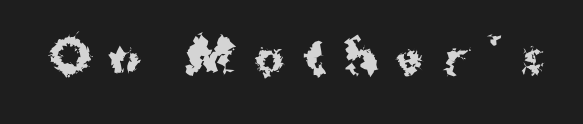
The image shows 44 px bold sans-serif type, upright; set unusually wide letter spacing (+0.46 em), not underlined; medium stroke contrast and a medium x-height.
